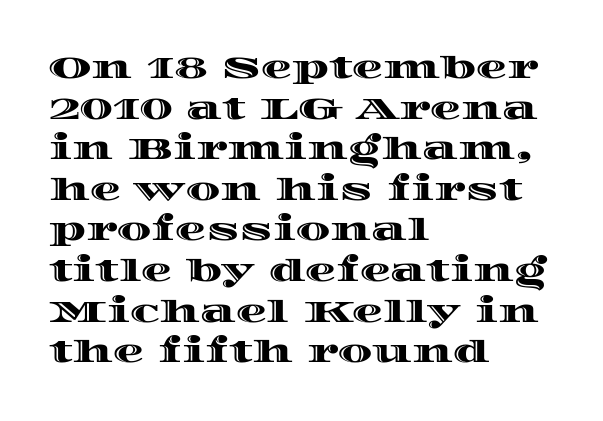
Q: Is the text italic (slanted)? A: No, it is upright.
Q: Is the text underlined? A: No.
Q: How is the paragraph aligned? A: Left-aligned.
Q: Is the spacing between letters normal or unusually wide? A: Normal.
Q: Is the spacing between lines tight, normal or loose? A: Normal.
Q: Width (condensed, normal, or wide)? A: Wide.
Q: x-height? A: Large.
Q: Monospaced? A: No.
